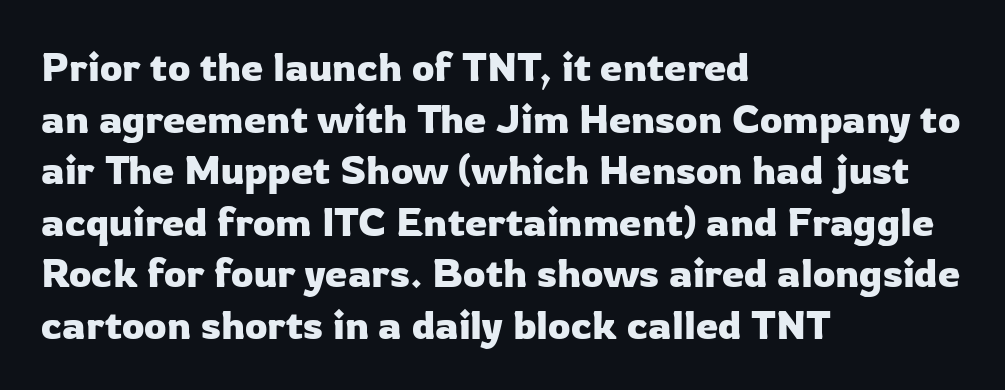
Q: Is the text italic (slanted)? A: No, it is upright.
Q: Is the typeface a serif or a sans-serif typeface? A: Sans-serif.
Q: Is the text underlined? A: No.
Q: How is the paragraph aligned? A: Left-aligned.
Q: Is the spacing between letters normal or unusually wide? A: Normal.
Q: Is the spacing between lines tight, normal or loose? A: Normal.
Q: Width (condensed, normal, or wide)? A: Normal.
Q: Stroke contrast? A: Low.
Q: x-height? A: Medium.
Q: Monospaced? A: No.
